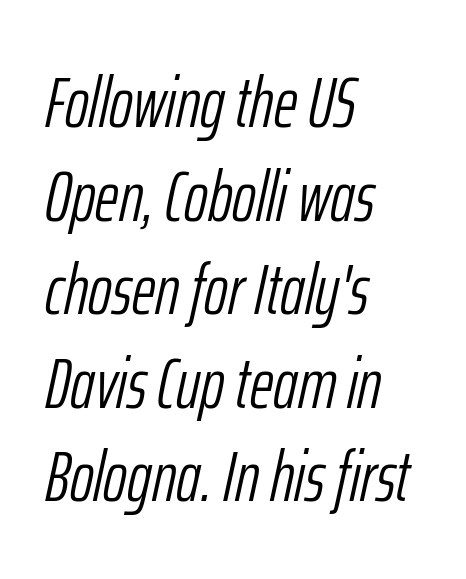
Q: Is the text bold? A: No.
Q: Is the text italic (slanted)? A: Yes, it leans right by about 12 degrees.
Q: Is the text underlined? A: No.
Q: How is the paragraph aligned? A: Left-aligned.
Q: Is the spacing between letters normal or unusually wide? A: Normal.
Q: Is the spacing between lines tight, normal or loose? A: Normal.
Q: Width (condensed, normal, or wide)? A: Condensed.
Q: Stroke contrast? A: Low.
Q: x-height? A: Medium.
Q: Monospaced? A: No.
